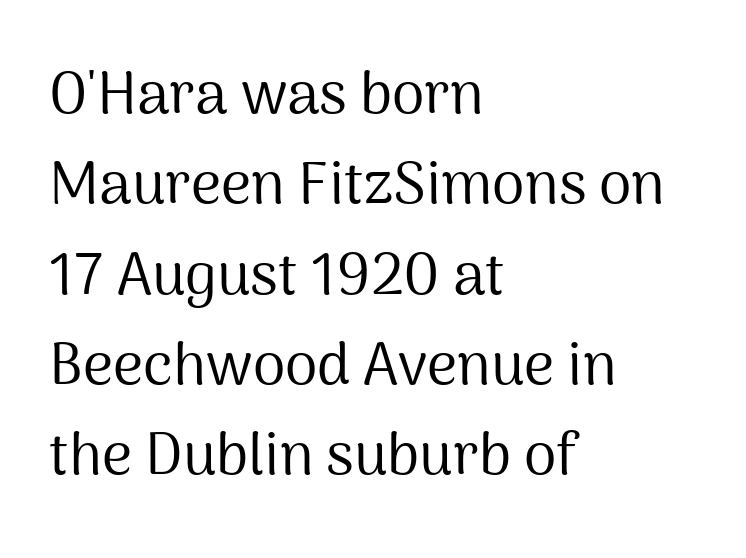
The image shows 59 px regular-weight sans-serif type, upright; set left-aligned, normal line spacing (1.53x), normal letter spacing, not underlined; medium stroke contrast and a medium x-height.
